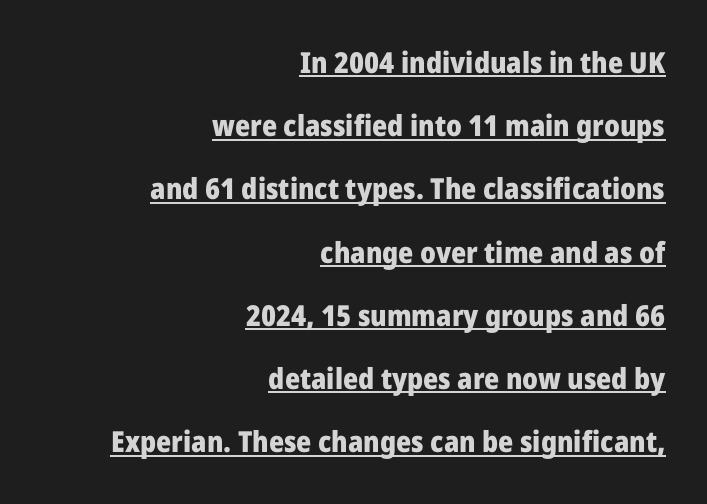
The image shows 29 px heavy sans-serif type, upright; set right-aligned, loose line spacing (2.18x), normal letter spacing, underlined; low stroke contrast and a medium x-height.
